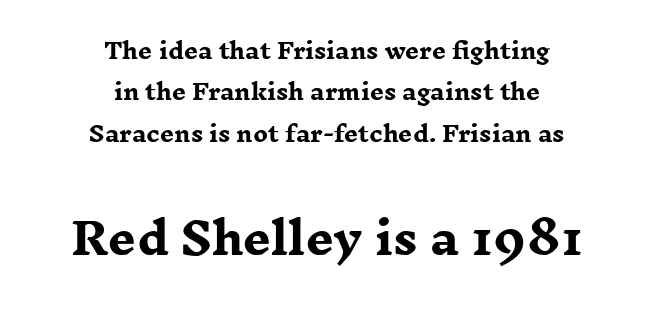
The letters in the lower block stand taller than those in the block above. A typesetter would label this face a serif. Tall strokes in this sample are plumb rather than angled. Look at the stroke-to-counter ratio: heavy, a bold. Is the letter spacing exaggerated? No — it looks like the ordinary default. Each letter keeps its own natural width here, so spacing adapts to shape.
